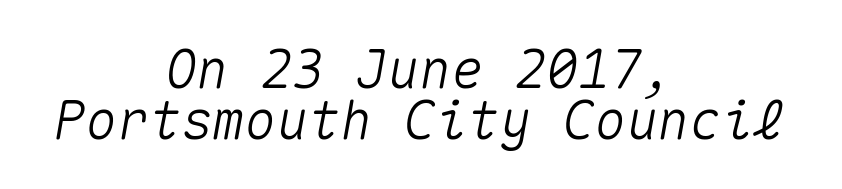
Q: Is the text italic (slanted)? A: Yes, it leans right by about 10 degrees.
Q: Is the text underlined? A: No.
Q: How is the paragraph aligned? A: Centered.
Q: Is the spacing between letters normal or unusually wide? A: Normal.
Q: Is the spacing between lines tight, normal or loose? A: Tight.
Q: Width (condensed, normal, or wide)? A: Normal.
Q: Stroke contrast? A: Medium.
Q: x-height? A: Medium.
Q: Monospaced? A: Yes.
